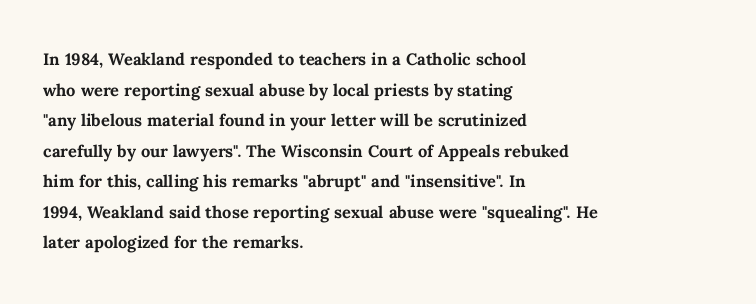
The image shows 22 px bold type, upright; set left-aligned, normal line spacing (1.39x), normal letter spacing, not underlined.
